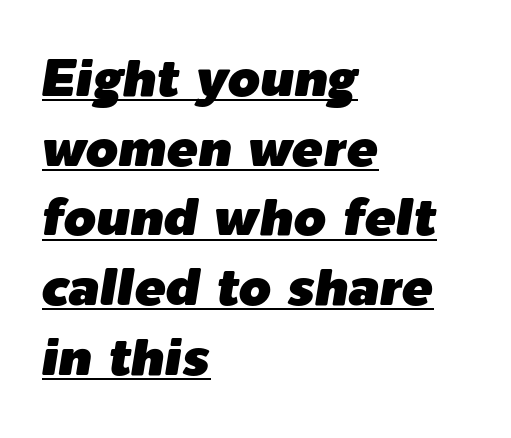
{"italic": "yes", "lean": "right", "slant_degrees": 9, "width": "normal", "stroke_contrast": "low", "x_height": "medium", "monospaced": "no", "underline": "yes", "align": "left", "line_spacing": "normal", "line_spacing_ratio": 1.34, "letter_spacing": "normal", "letter_spacing_em": 0.0, "glyph_px": 52}
